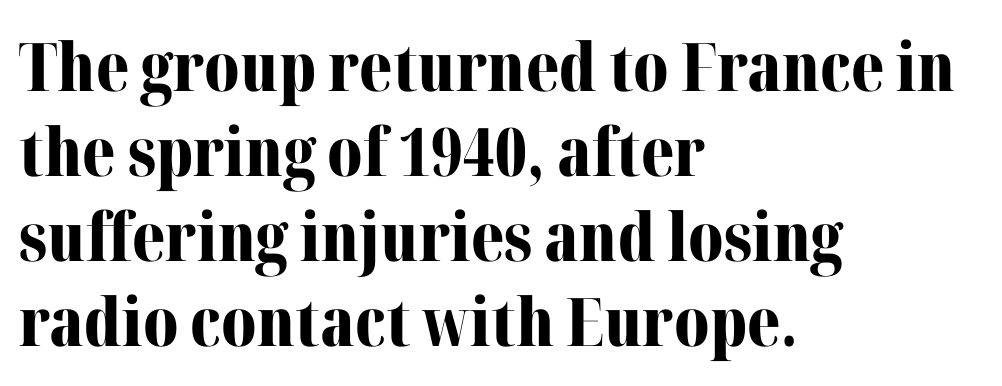
In CSS terms this would be text-align: left. The passage shown is emphatically bold. Do the letters lean? They stand straight. Caption: standard tracking, unaltered.
